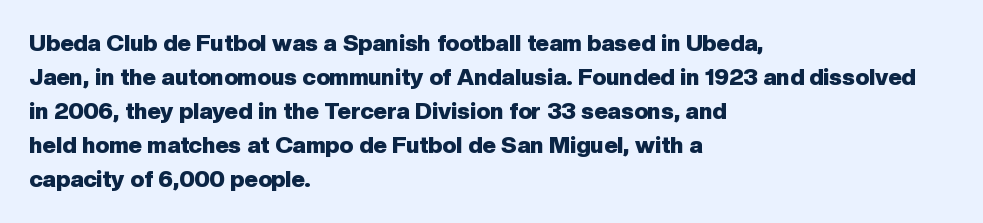
Q: Is the text bold? A: Yes.
Q: Is the text italic (slanted)? A: No, it is upright.
Q: Is the text underlined? A: No.
Q: How is the paragraph aligned? A: Left-aligned.
Q: Is the spacing between letters normal or unusually wide? A: Normal.
Q: Is the spacing between lines tight, normal or loose? A: Normal.
